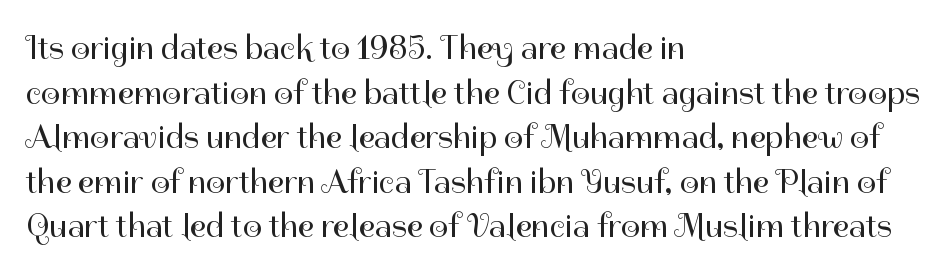
The image shows 34 px regular-weight sans-serif type, upright; set left-aligned, normal line spacing (1.31x), normal letter spacing, not underlined; high stroke contrast and a medium x-height.
